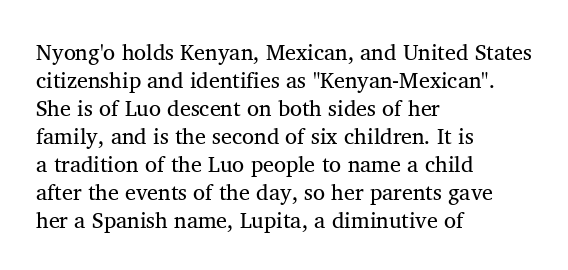
No extra ink here — the face is not bold. Students, observe: this is what conventionally led text looks like. Visually the block forms a straight wall on the left and a jagged coastline on the right. Clear beneath every line of the passage.
